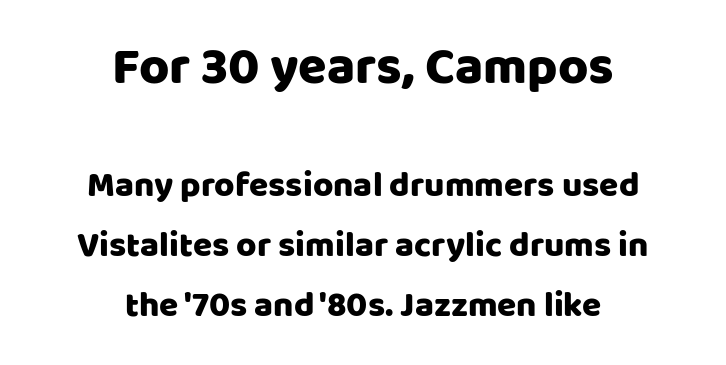
{"serif": "no", "italic": "no", "width": "normal", "stroke_contrast": "low", "x_height": "large", "monospaced": "no", "underline": "no", "align": "center", "line_spacing_ratio": 1.72, "letter_spacing": "normal", "letter_spacing_em": 0.0, "larger_block": "first", "size_ratio": 1.49, "glyph_px": 52}
